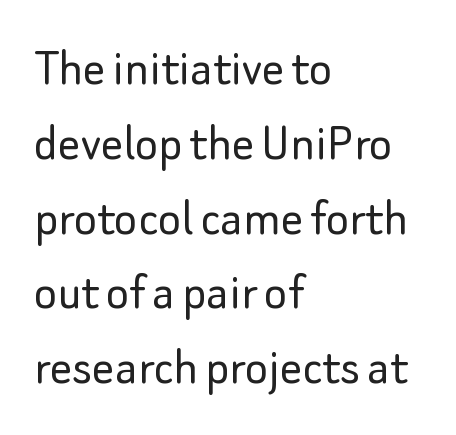
This block has exactly the height ordinary leading produces. Each letter keeps its own natural width here, so spacing adapts to shape. In terms of letterspacing, this is plain default setting. The baseline area is clear. The designer went with a sans here, leaving each stem footless. Teacher's note: observe the even left margin — that is flush-left alignment.
